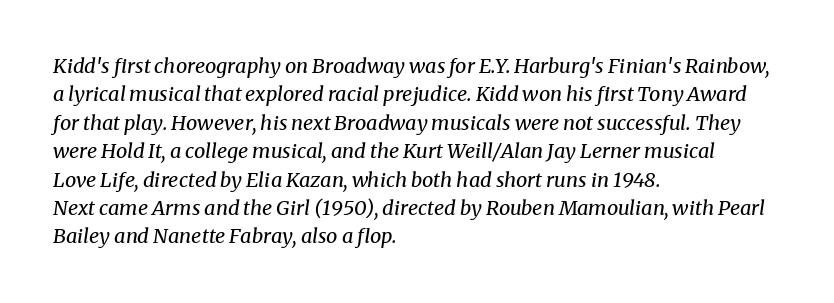
{"italic": "yes", "lean": "right", "slant_degrees": 8, "bold": "no", "underline": "no", "align": "left", "line_spacing": "normal", "line_spacing_ratio": 1.42, "letter_spacing": "normal", "letter_spacing_em": 0.0, "glyph_px": 20}
